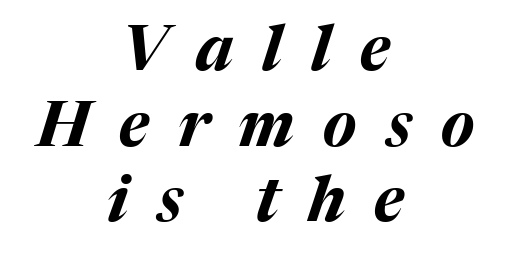
The image shows 62 px bold type, italic (leaning right); set centered, line spacing 1.22x, unusually wide letter spacing (+0.47 em), not underlined; medium stroke contrast and a medium x-height.
